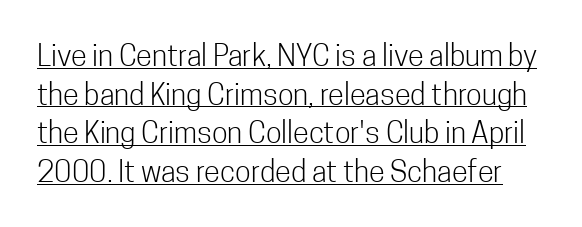
{"serif": "no", "italic": "no", "bold": "no", "weight": "light", "width": "condensed", "stroke_contrast": "low", "x_height": "medium", "monospaced": "no", "underline": "yes", "line_spacing": "normal", "line_spacing_ratio": 1.33, "letter_spacing": "normal", "letter_spacing_em": 0.0, "glyph_px": 29}
